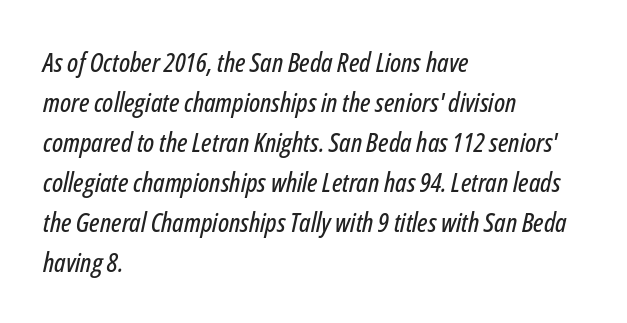
{"italic": "yes", "lean": "right", "slant_degrees": 12, "underline": "no", "align": "left", "line_spacing": "normal", "line_spacing_ratio": 1.48, "letter_spacing": "normal", "letter_spacing_em": 0.0, "glyph_px": 27}
